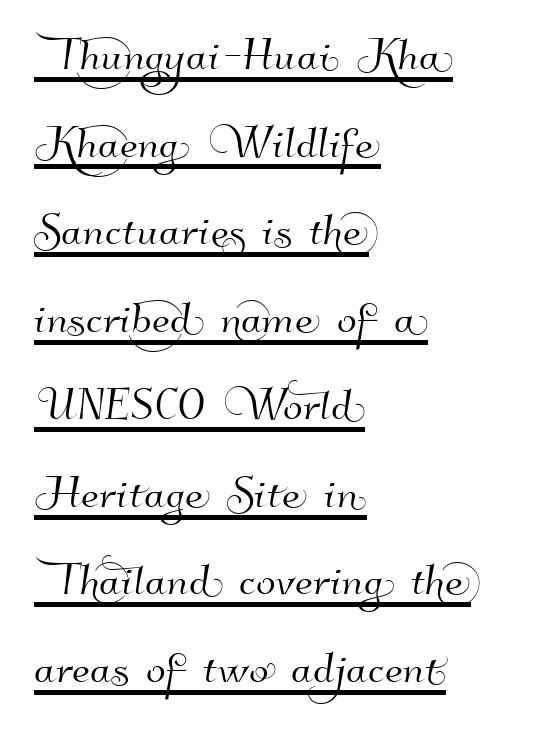
Q: Is the typeface a serif or a sans-serif typeface? A: Sans-serif.
Q: Is the text underlined? A: Yes.
Q: How is the paragraph aligned? A: Left-aligned.
Q: Is the spacing between letters normal or unusually wide? A: Normal.
Q: Is the spacing between lines tight, normal or loose? A: Normal.
Q: Width (condensed, normal, or wide)? A: Normal.
Q: Stroke contrast? A: High.
Q: x-height? A: Small.
Q: Monospaced? A: No.
